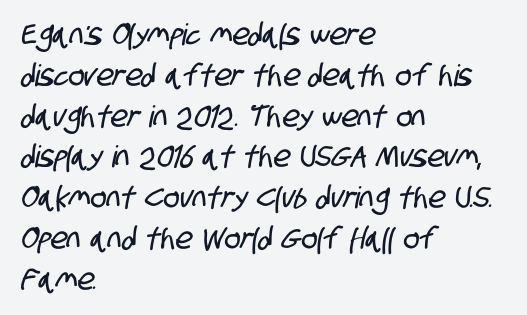
Q: Is the typeface a serif or a sans-serif typeface? A: Sans-serif.
Q: Is the text underlined? A: No.
Q: How is the paragraph aligned? A: Left-aligned.
Q: Is the spacing between letters normal or unusually wide? A: Normal.
Q: Is the spacing between lines tight, normal or loose? A: Normal.
Q: Width (condensed, normal, or wide)? A: Condensed.
Q: Stroke contrast? A: Low.
Q: x-height? A: Large.
Q: Monospaced? A: No.
